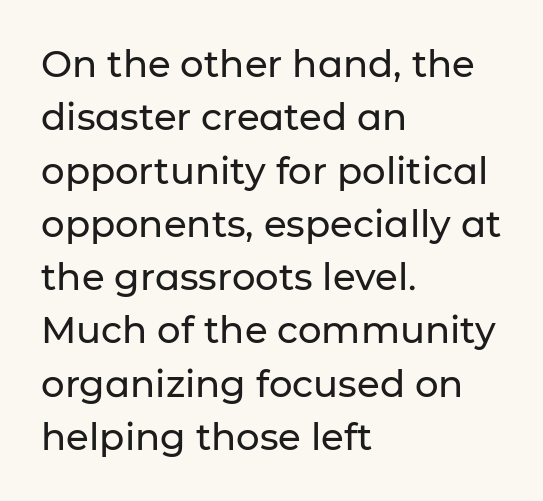
{"serif": "no", "italic": "no", "width": "normal", "stroke_contrast": "low", "x_height": "medium", "monospaced": "no", "underline": "no", "align": "left", "line_spacing": "normal", "line_spacing_ratio": 1.44, "letter_spacing": "normal", "letter_spacing_em": 0.0, "glyph_px": 37}
